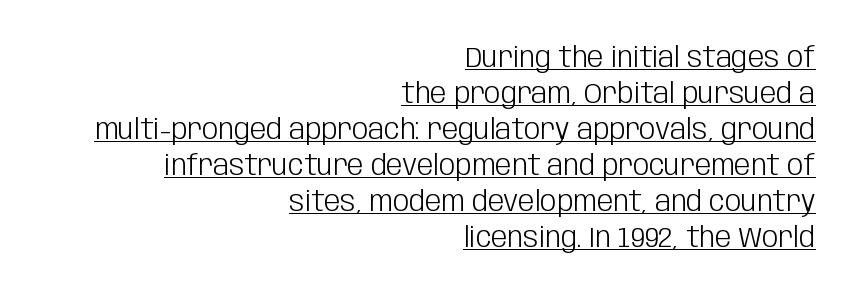
The image shows 29 px light, condensed sans-serif type, upright; set right-aligned, line spacing 1.24x, normal letter spacing, underlined; low stroke contrast and a large x-height.
